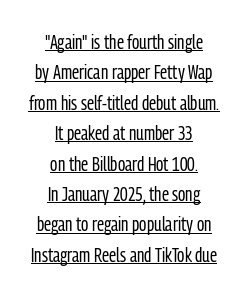
Q: Is the text bold? A: No.
Q: Is the text italic (slanted)? A: No, it is upright.
Q: Is the text underlined? A: Yes.
Q: How is the paragraph aligned? A: Centered.
Q: Is the spacing between letters normal or unusually wide? A: Normal.
Q: Is the spacing between lines tight, normal or loose? A: Normal.
